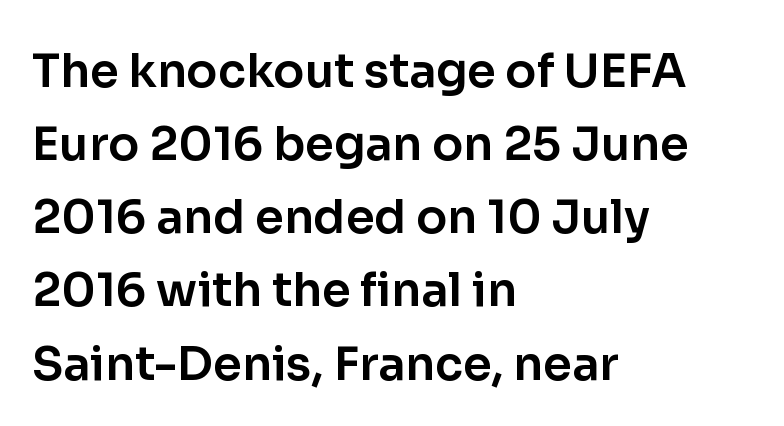
The image shows 46 px sans-serif type, upright; set left-aligned, normal line spacing (1.59x), normal letter spacing, not underlined; low stroke contrast and a medium x-height.
